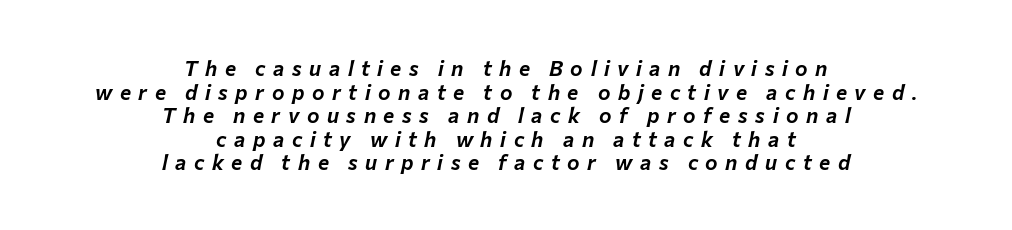
The image shows 21 px text type, italic (leaning right); set centered, tight line spacing (1.12x), unusually wide letter spacing (+0.36 em), not underlined.
